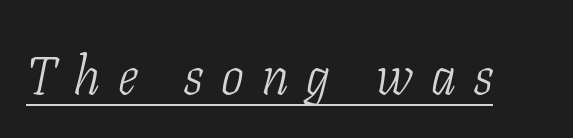
{"serif": "yes", "italic": "yes", "lean": "right", "slant_degrees": 11, "bold": "no", "weight": "light", "width": "condensed", "stroke_contrast": "low", "x_height": "medium", "monospaced": "no", "underline": "yes", "letter_spacing": "wide", "letter_spacing_em": 0.33, "glyph_px": 54}
